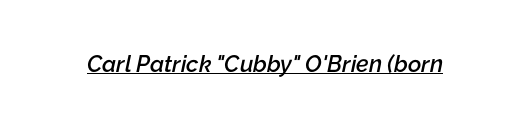
Check the space under the baseline: a stroke is drawn there. Characters are canted at an angle relative to the baseline's perpendicular. The passage shown has conventional tracking throughout. In terms of weight, the rendering is demibold, just under bold.
